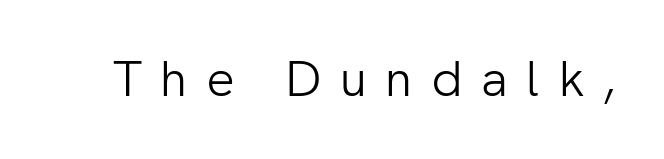
The image shows 50 px light sans-serif type, upright; set unusually wide letter spacing (+0.37 em), not underlined; low stroke contrast and a medium x-height.
